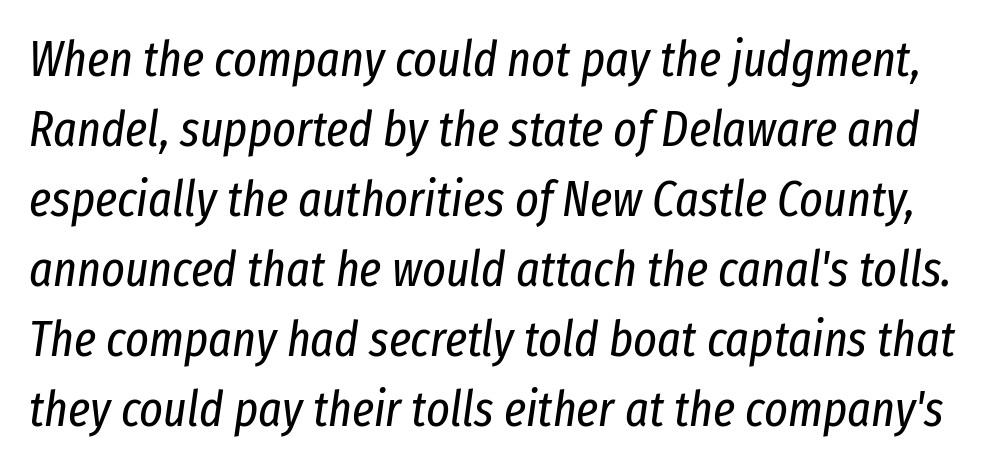
{"italic": "yes", "lean": "right", "slant_degrees": 8, "bold": "no", "weight": "regular", "width": "condensed", "stroke_contrast": "low", "x_height": "medium", "monospaced": "no", "underline": "no", "line_spacing": "normal", "line_spacing_ratio": 1.4, "letter_spacing": "normal", "letter_spacing_em": 0.0, "glyph_px": 50}
